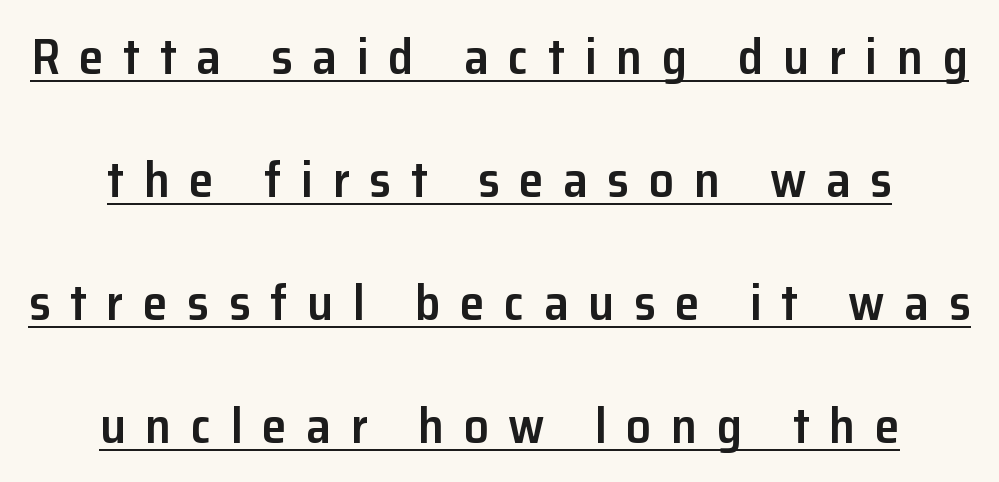
Q: Is the text bold? A: Semi-bold.
Q: Is the text italic (slanted)? A: No, it is upright.
Q: Is the typeface a serif or a sans-serif typeface? A: Sans-serif.
Q: Is the text underlined? A: Yes.
Q: How is the paragraph aligned? A: Centered.
Q: Is the spacing between letters normal or unusually wide? A: Unusually wide.
Q: Is the spacing between lines tight, normal or loose? A: Loose.
Q: Width (condensed, normal, or wide)? A: Normal.
Q: Stroke contrast? A: Low.
Q: x-height? A: Medium.
Q: Monospaced? A: No.
